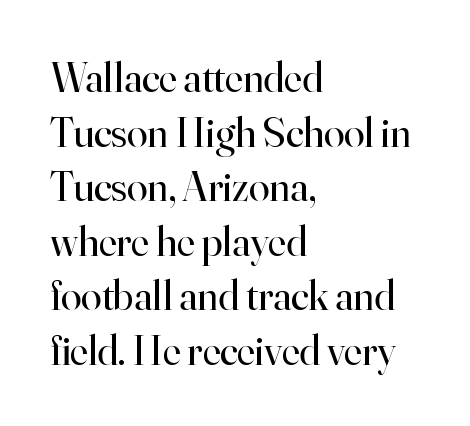
{"serif": "yes", "italic": "no", "bold": "no", "weight": "regular", "width": "normal", "stroke_contrast": "high", "x_height": "small", "monospaced": "no", "underline": "no", "align": "left", "line_spacing": "normal", "line_spacing_ratio": 1.3, "letter_spacing": "normal", "letter_spacing_em": 0.0, "glyph_px": 42}
